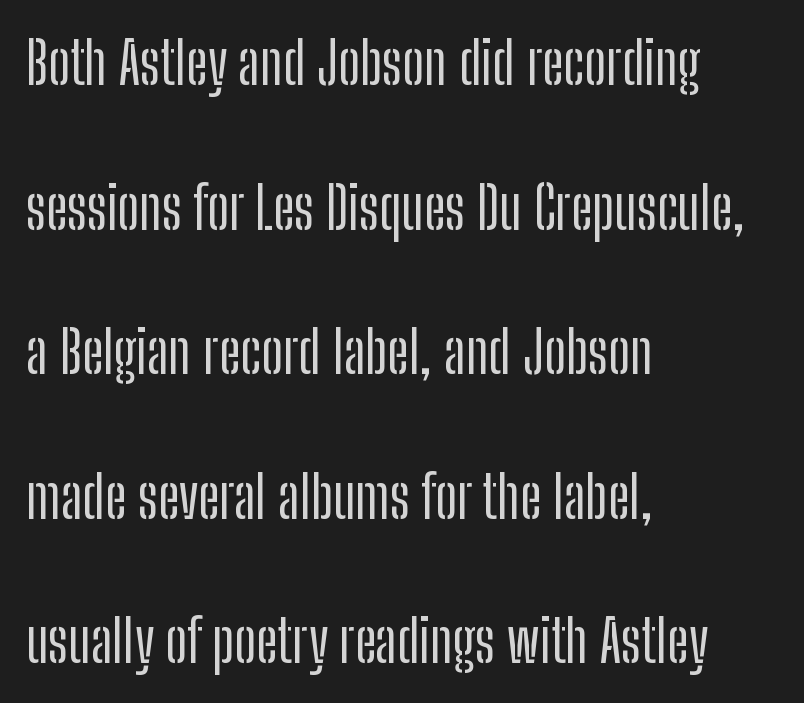
Q: Is the text italic (slanted)? A: No, it is upright.
Q: Is the typeface a serif or a sans-serif typeface? A: Sans-serif.
Q: Is the text underlined? A: No.
Q: How is the paragraph aligned? A: Left-aligned.
Q: Is the spacing between letters normal or unusually wide? A: Normal.
Q: Is the spacing between lines tight, normal or loose? A: Loose.
Q: Width (condensed, normal, or wide)? A: Condensed.
Q: Stroke contrast? A: Low.
Q: x-height? A: Medium.
Q: Monospaced? A: No.
